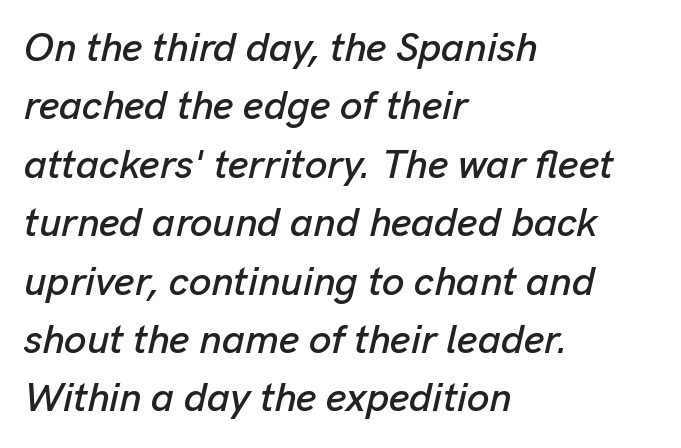
Q: Is the text italic (slanted)? A: Yes, it leans right by about 13 degrees.
Q: Is the text underlined? A: No.
Q: How is the paragraph aligned? A: Left-aligned.
Q: Is the spacing between letters normal or unusually wide? A: Normal.
Q: Is the spacing between lines tight, normal or loose? A: Normal.
Q: Width (condensed, normal, or wide)? A: Normal.
Q: Stroke contrast? A: Low.
Q: x-height? A: Medium.
Q: Monospaced? A: No.
